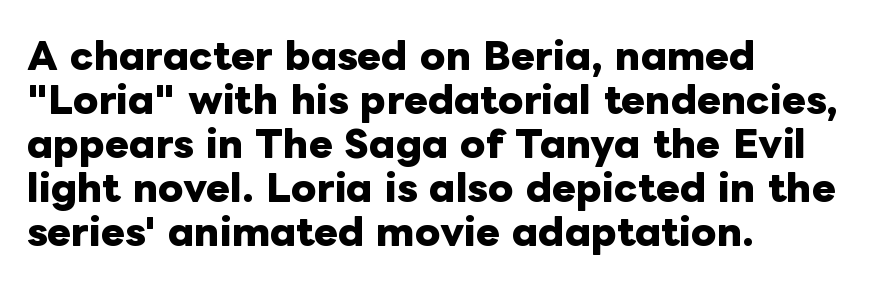
{"italic": "no", "bold": "yes", "weight": "heavy", "width": "normal", "stroke_contrast": "low", "x_height": "medium", "monospaced": "no", "underline": "no", "align": "left", "line_spacing_ratio": 1.22, "letter_spacing": "normal", "letter_spacing_em": 0.0, "glyph_px": 36}
